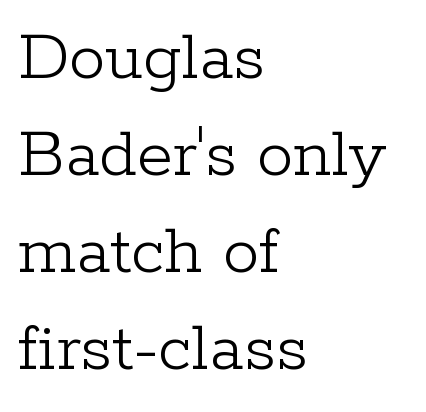
{"serif": "yes", "italic": "no", "bold": "no", "weight": "light", "width": "normal", "stroke_contrast": "low", "x_height": "medium", "monospaced": "no", "underline": "no", "align": "left", "line_spacing": "normal", "line_spacing_ratio": 1.33, "letter_spacing": "normal", "letter_spacing_em": 0.0, "glyph_px": 73}
